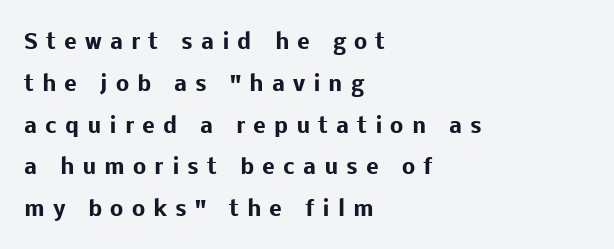
Q: Is the text bold? A: Yes.
Q: Is the text italic (slanted)? A: No, it is upright.
Q: Is the text underlined? A: No.
Q: How is the paragraph aligned? A: Left-aligned.
Q: Is the spacing between letters normal or unusually wide? A: Unusually wide.
Q: Is the spacing between lines tight, normal or loose? A: Loose.
